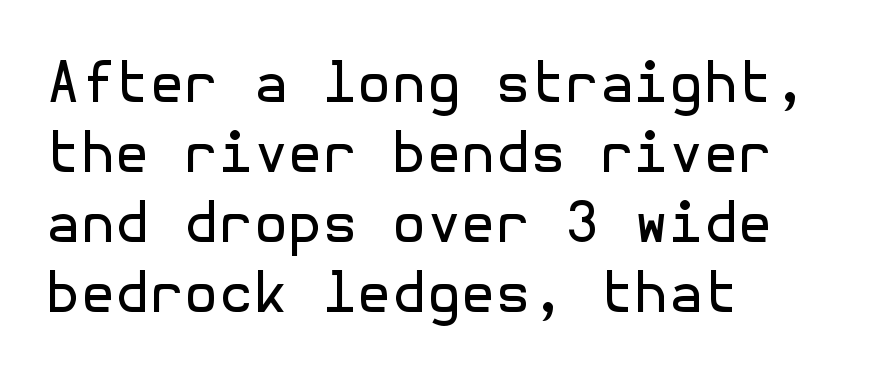
The line texture is even and compact thanks to regular tracking. The font sits on the lighter half of the weight spectrum, regular included. Unlike italic type, these characters show no tilt at all. The designer left line spacing at the default. Anything drawn beneath the words? Only blank space. Serif or sans? Sans — the stroke terminals are bare.
